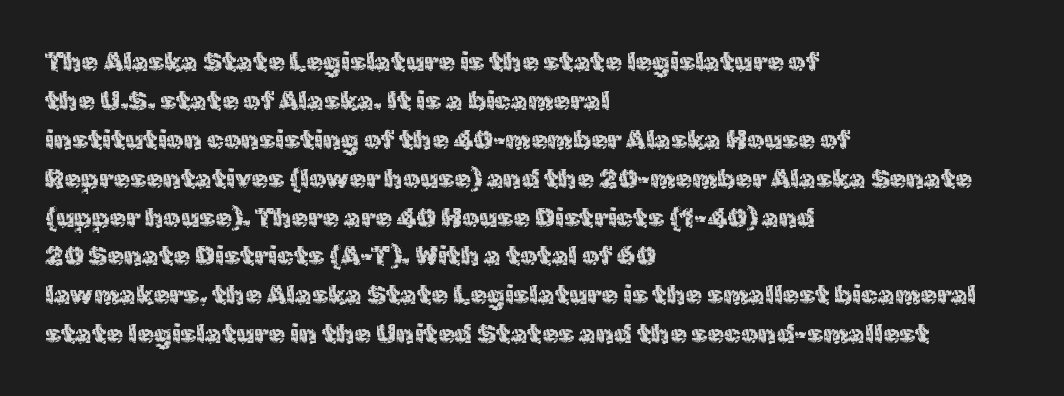
{"italic": "no", "underline": "no", "align": "left", "line_spacing": "normal", "line_spacing_ratio": 1.44, "letter_spacing": "normal", "letter_spacing_em": 0.0, "glyph_px": 27}
